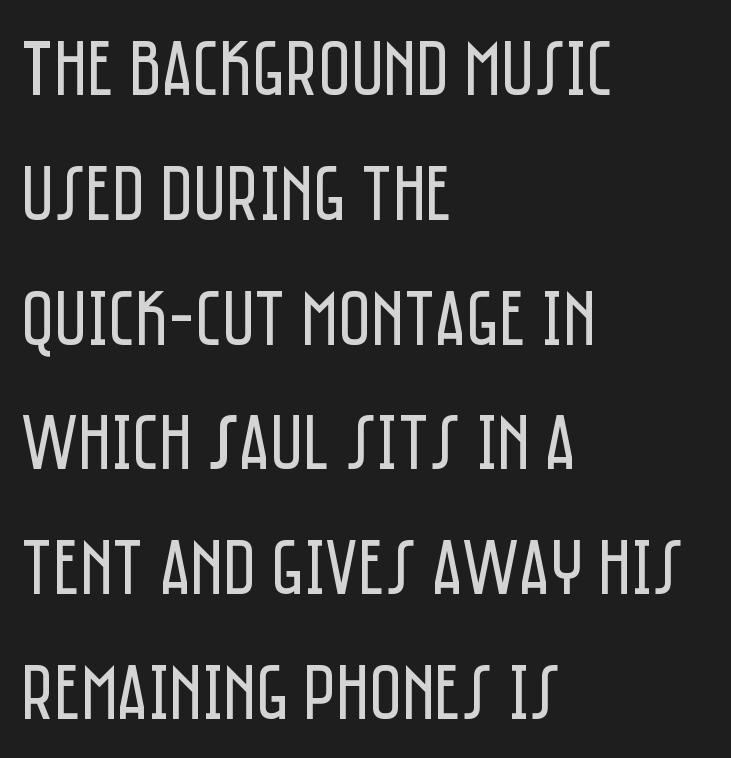
{"serif": "no", "italic": "no", "bold": "no", "weight": "regular", "width": "condensed", "stroke_contrast": "low", "x_height": "large", "monospaced": "no", "underline": "no", "align": "left", "line_spacing": "normal", "line_spacing_ratio": 1.58, "letter_spacing": "normal", "letter_spacing_em": 0.0, "glyph_px": 79}
